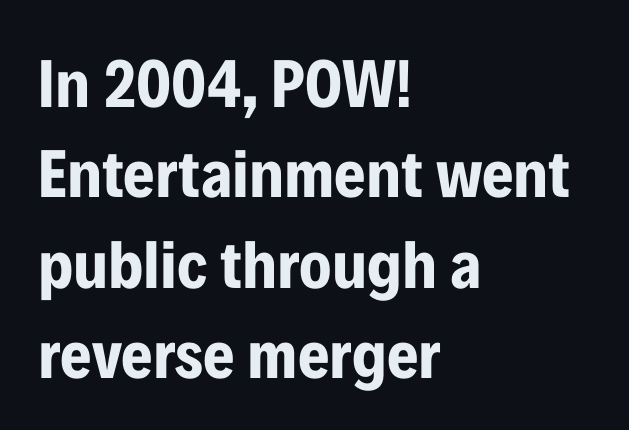
Q: Is the text bold? A: Yes.
Q: Is the text italic (slanted)? A: No, it is upright.
Q: Is the typeface a serif or a sans-serif typeface? A: Sans-serif.
Q: Is the text underlined? A: No.
Q: How is the paragraph aligned? A: Left-aligned.
Q: Is the spacing between letters normal or unusually wide? A: Normal.
Q: Is the spacing between lines tight, normal or loose? A: Normal.
Q: Width (condensed, normal, or wide)? A: Condensed.
Q: Stroke contrast? A: Low.
Q: x-height? A: Medium.
Q: Monospaced? A: No.
